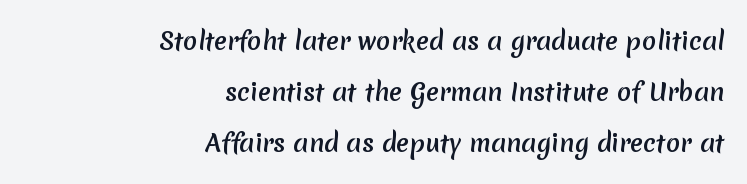
The image shows 24 px bold type; set right-aligned, loose line spacing (2.12x), normal letter spacing, not underlined.
